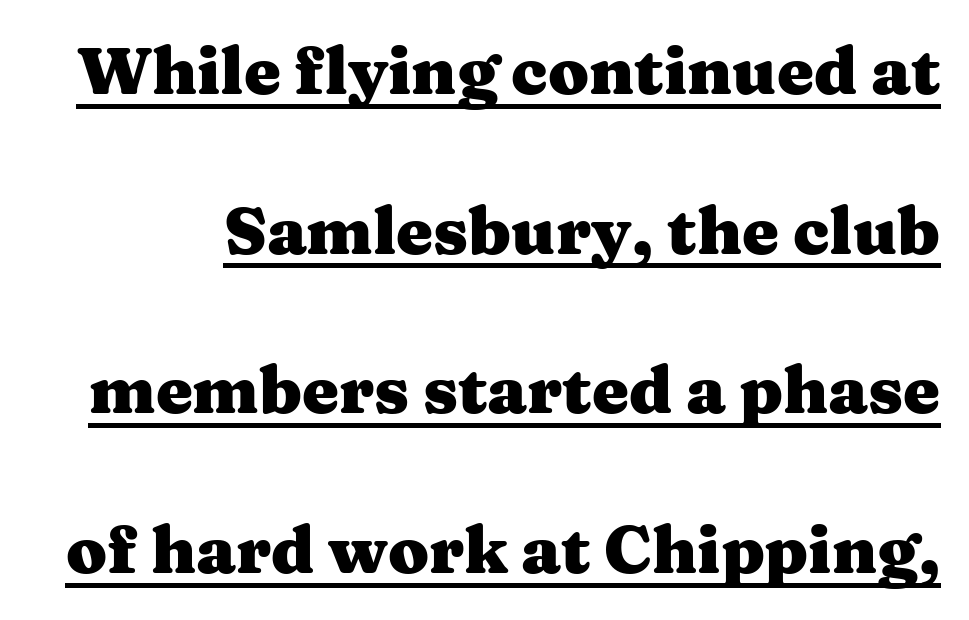
Varying glyph widths throughout — classic text-font behaviour. Line spacing here is loose. The tracking reads as untouched default to a designer's eye. Rendered with straight, roman letterforms. As a designer I'd log this as weight 700, bold.
